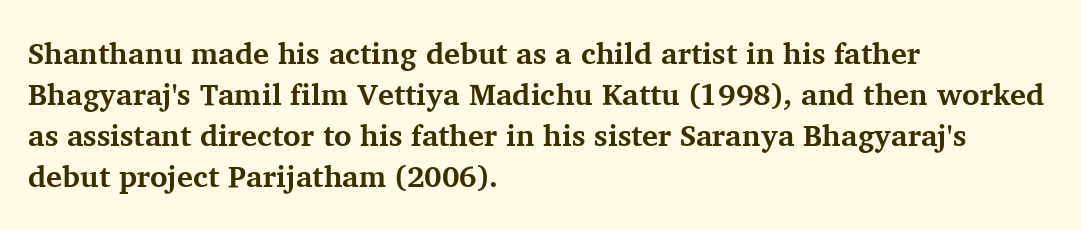
{"serif": "yes", "italic": "no", "bold": "yes", "weight": "bold", "width": "normal", "stroke_contrast": "medium", "x_height": "medium", "monospaced": "no", "underline": "no", "align": "left", "line_spacing": "normal", "line_spacing_ratio": 1.37, "letter_spacing": "normal", "letter_spacing_em": 0.0, "glyph_px": 30}
